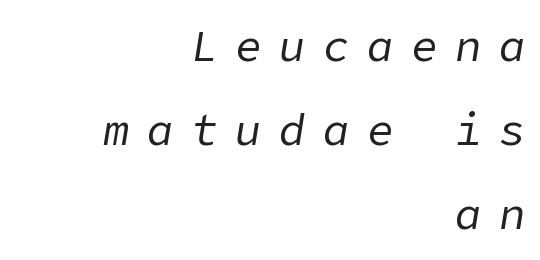
{"italic": "yes", "lean": "right", "slant_degrees": 9, "bold": "no", "weight": "regular", "width": "normal", "stroke_contrast": "low", "x_height": "medium", "underline": "no", "align": "right", "line_spacing": "loose", "line_spacing_ratio": 1.91, "letter_spacing": "wide", "letter_spacing_em": 0.4, "glyph_px": 44}
